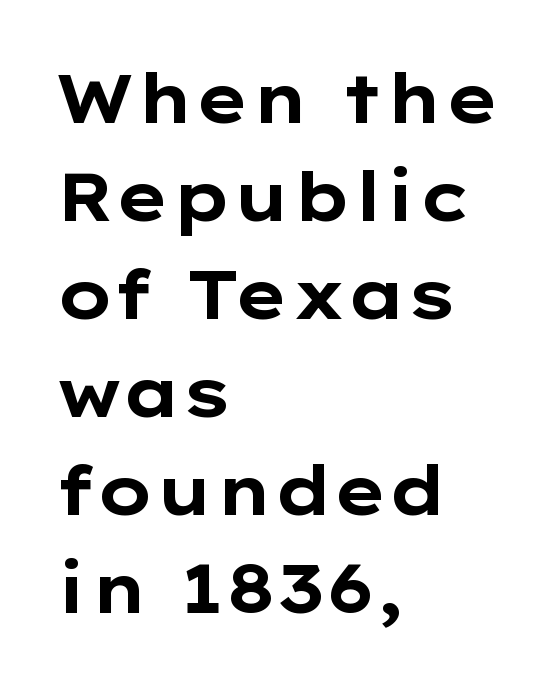
The image shows 68 px bold, wide sans-serif type, upright; set left-aligned, normal line spacing (1.44x), normal letter spacing, not underlined; low stroke contrast and a medium x-height.
